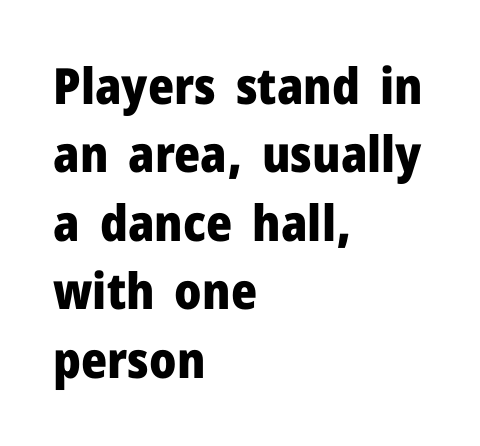
The image shows 50 px heavy sans-serif type, upright; set left-aligned, normal line spacing (1.37x), normal letter spacing, not underlined; low stroke contrast and a medium x-height.
